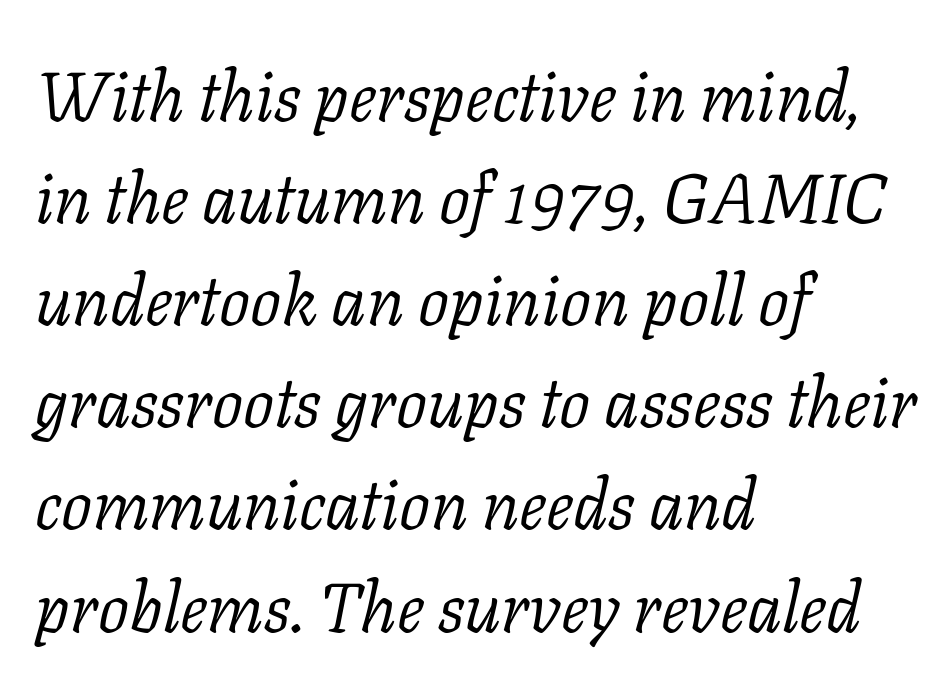
The image shows 69 px light serif type, italic (leaning right); set left-aligned, normal line spacing (1.48x), normal letter spacing, not underlined; low stroke contrast and a medium x-height.
